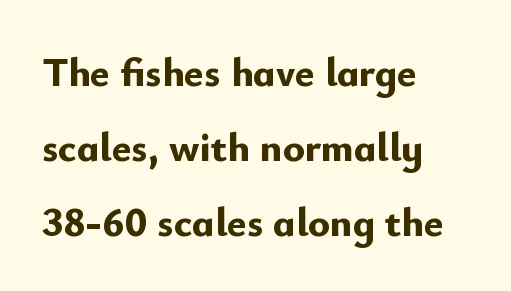
This is the regular roman posture of the typeface. Which margin do the lines hug? The left one — the right edge is uneven. No extra tracking has been applied to these lines. Note: no serifs on the glyphs.
